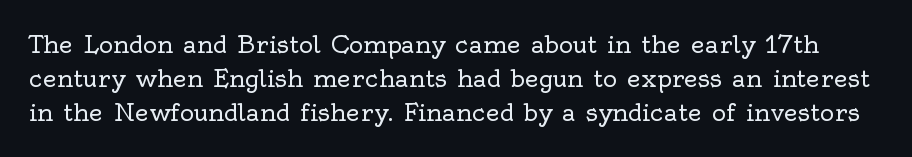
The image shows 24 px text type, upright; set normal line spacing (1.41x), normal letter spacing, not underlined.
